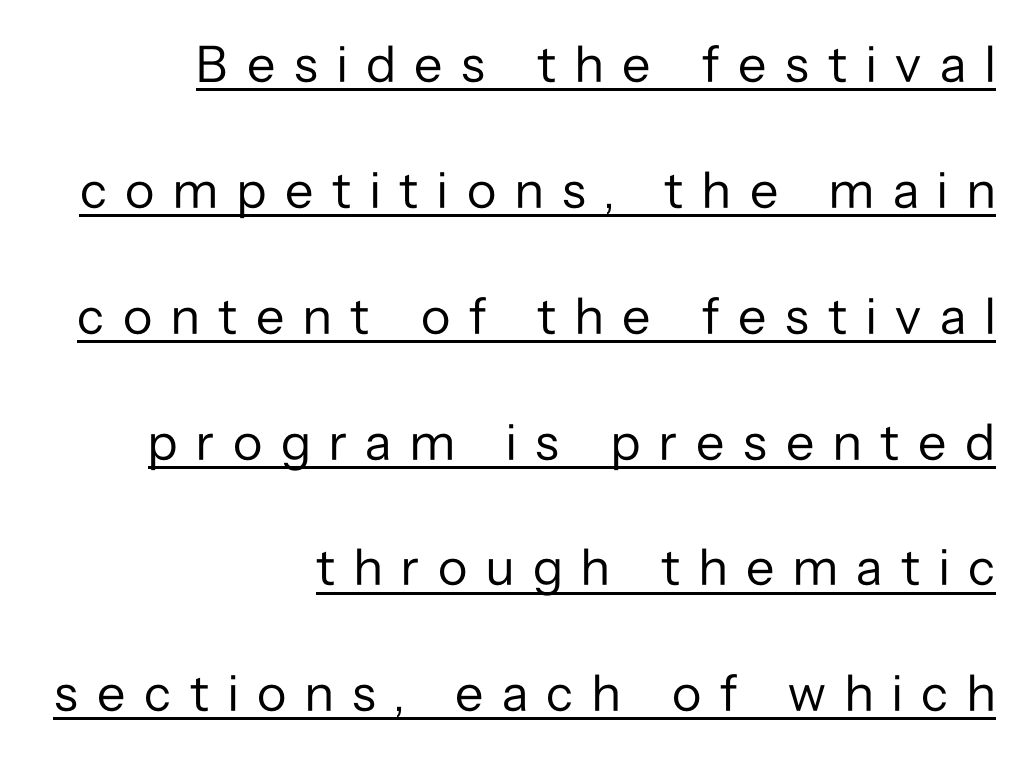
Q: Is the text bold? A: No.
Q: Is the text italic (slanted)? A: No, it is upright.
Q: Is the typeface a serif or a sans-serif typeface? A: Sans-serif.
Q: Is the text underlined? A: Yes.
Q: How is the paragraph aligned? A: Right-aligned.
Q: Is the spacing between letters normal or unusually wide? A: Unusually wide.
Q: Is the spacing between lines tight, normal or loose? A: Loose.
Q: Width (condensed, normal, or wide)? A: Normal.
Q: Stroke contrast? A: Low.
Q: x-height? A: Medium.
Q: Monospaced? A: No.
